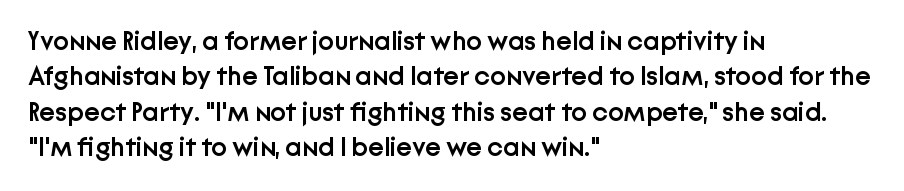
Nobody drew a line under any word here. In terms of leading, this rendering sits right in the middle. Typographic density is moderately raised because the face is semibold. Standard letterfit; no display-style spreading of the glyphs. The text block is weighted toward the left margin, trailing off unevenly rightward. The lettering stays uniformly vertical, giving the passage a roman look.
